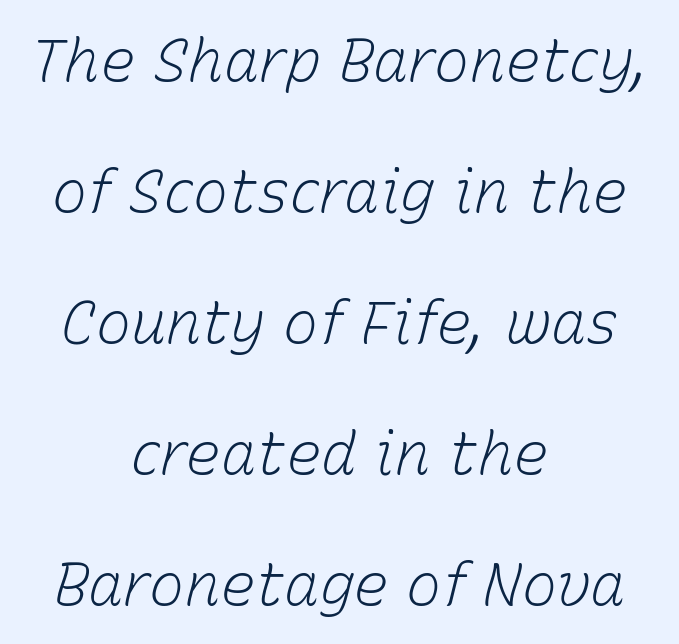
The image shows 59 px light type, italic (leaning right); set centered, loose line spacing (2.22x), normal letter spacing, not underlined; low stroke contrast and a medium x-height.
